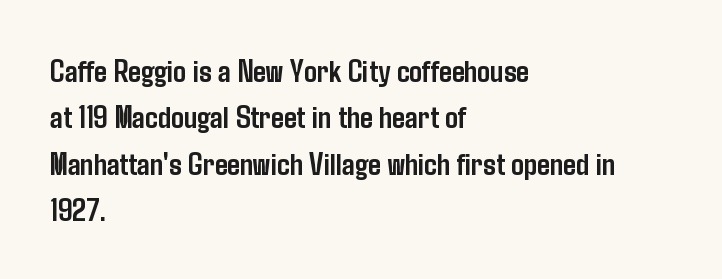
The image shows 32 px semibold, condensed sans-serif type, upright; set left-aligned, normal line spacing (1.45x), normal letter spacing, not underlined; low stroke contrast and a medium x-height.
